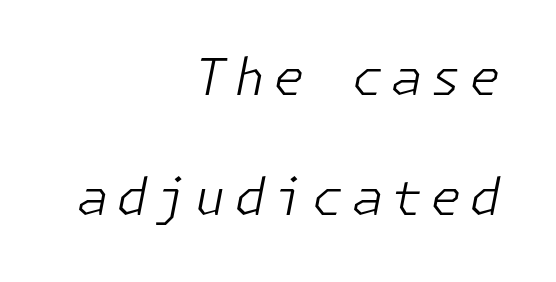
Notice how the passage keeps a crisp vertical edge on the right only. No letter is thick-stroked: the sample isn't bold. Rows of type keep a wide berth in the vertical direction. Has an underline been added? It has not. This is oblique type, the kind used for emphasis or titles.
